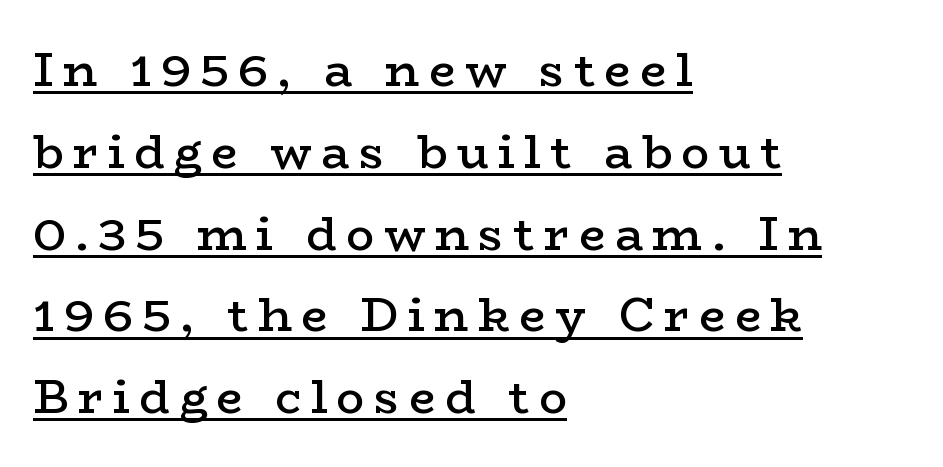
Q: Is the text bold? A: Semi-bold.
Q: Is the text italic (slanted)? A: No, it is upright.
Q: Is the typeface a serif or a sans-serif typeface? A: Serif.
Q: Is the text underlined? A: Yes.
Q: How is the paragraph aligned? A: Left-aligned.
Q: Is the spacing between letters normal or unusually wide? A: Unusually wide.
Q: Width (condensed, normal, or wide)? A: Wide.
Q: Stroke contrast? A: Low.
Q: x-height? A: Medium.
Q: Monospaced? A: No.
